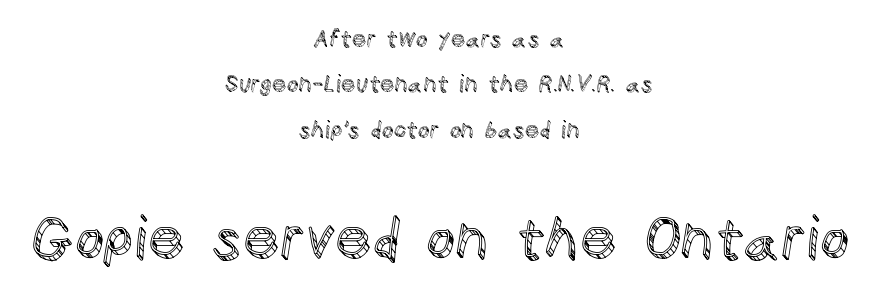
{"width": "normal", "x_height": "large", "monospaced": "no", "underline": "no", "align": "center", "line_spacing": "loose", "line_spacing_ratio": 1.97, "letter_spacing": "normal", "letter_spacing_em": 0.0, "larger_block": "second", "size_ratio": 2.52, "glyph_px": 58}
